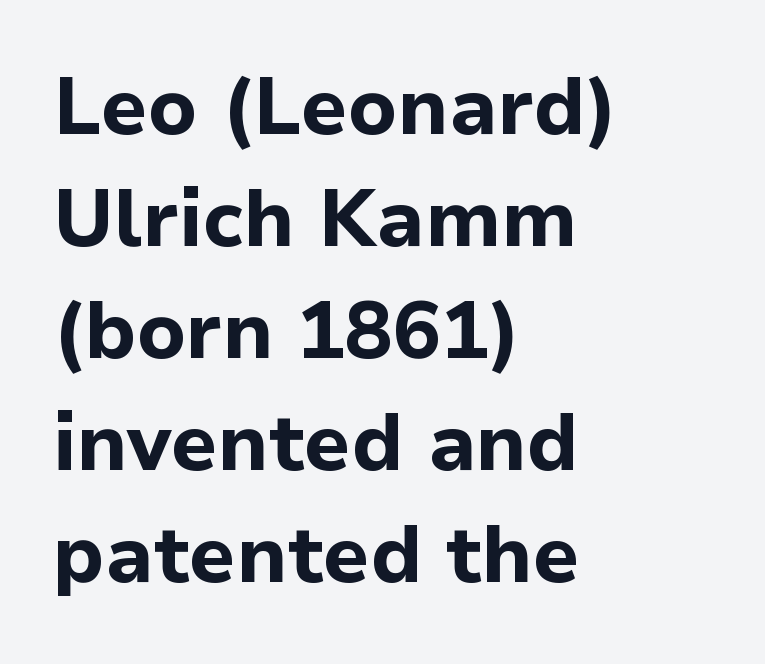
The image shows 80 px bold sans-serif type, upright; set left-aligned, normal line spacing (1.4x), normal letter spacing, not underlined; low stroke contrast and a medium x-height.
